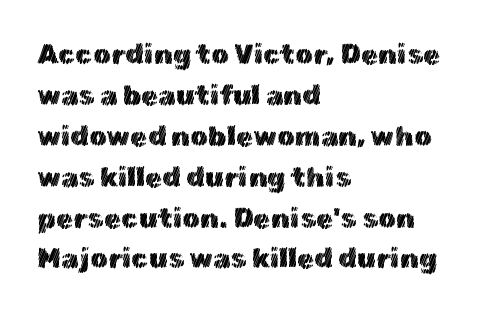
Q: Is the text italic (slanted)? A: No, it is upright.
Q: Is the text underlined? A: No.
Q: How is the paragraph aligned? A: Left-aligned.
Q: Is the spacing between letters normal or unusually wide? A: Normal.
Q: Is the spacing between lines tight, normal or loose? A: Normal.
Q: Width (condensed, normal, or wide)? A: Normal.
Q: x-height? A: Medium.
Q: Monospaced? A: No.
